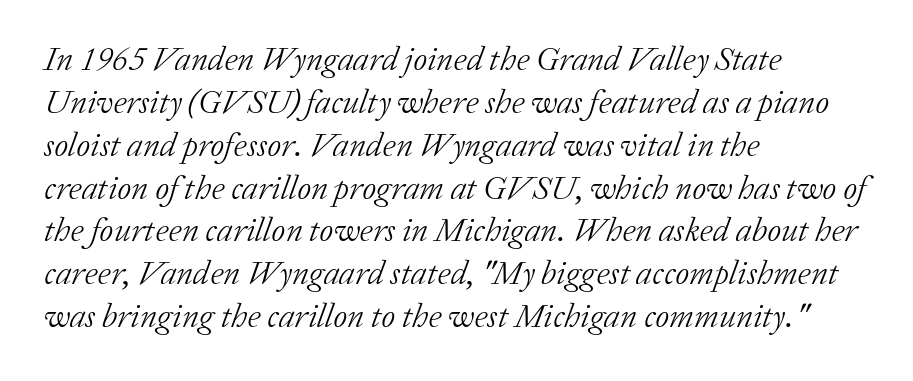
{"serif": "yes", "italic": "yes", "lean": "right", "slant_degrees": 20, "bold": "no", "weight": "light", "width": "normal", "stroke_contrast": "low", "x_height": "medium", "monospaced": "no", "underline": "no", "align": "left", "line_spacing": "normal", "line_spacing_ratio": 1.26, "letter_spacing": "normal", "letter_spacing_em": 0.0, "glyph_px": 34}
